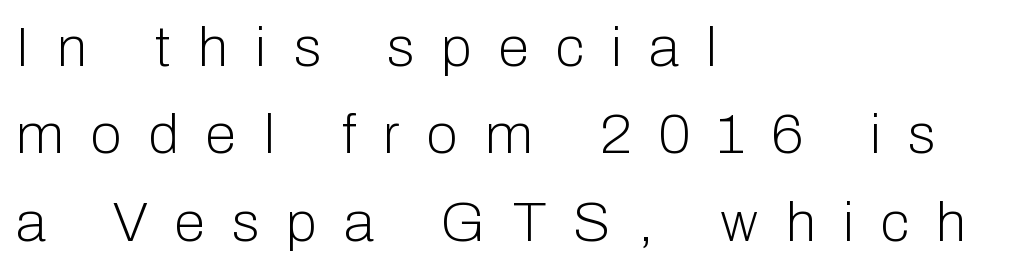
Leading matches the norm, producing a regular column. Character widths vary here, with narrow letters taking less room than wide ones. These lines are set flush left with a ragged right edge. Does the lettering tilt? It doesn't — this is upright.
